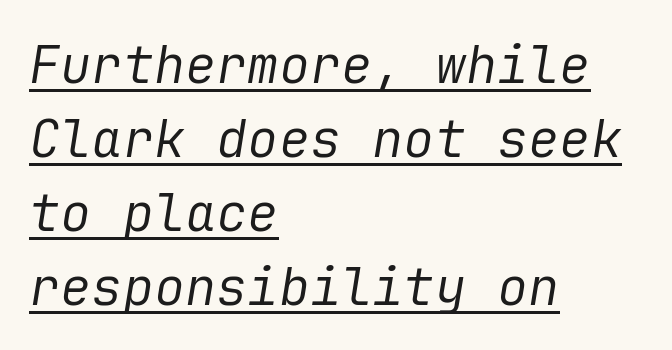
Q: Is the text bold? A: No.
Q: Is the text italic (slanted)? A: Yes, it leans right by about 9 degrees.
Q: Is the text underlined? A: Yes.
Q: How is the paragraph aligned? A: Left-aligned.
Q: Is the spacing between letters normal or unusually wide? A: Normal.
Q: Is the spacing between lines tight, normal or loose? A: Normal.
Q: Width (condensed, normal, or wide)? A: Normal.
Q: Stroke contrast? A: Low.
Q: x-height? A: Medium.
